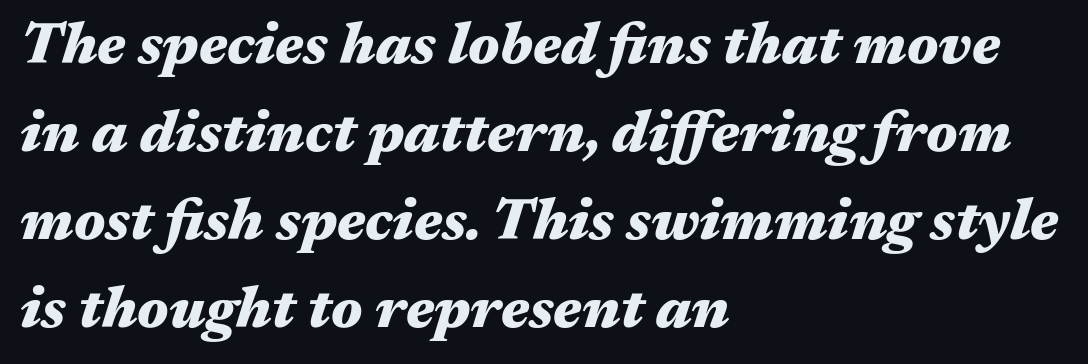
The image shows 58 px heavy, wide type, italic (leaning right); set left-aligned, normal line spacing (1.52x), normal letter spacing, not underlined; medium stroke contrast and a medium x-height.
